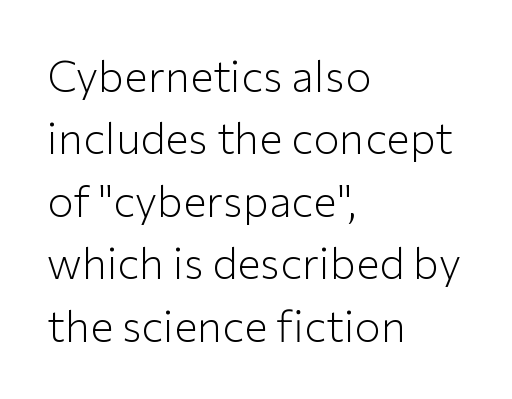
{"serif": "no", "italic": "no", "bold": "no", "weight": "light", "width": "normal", "stroke_contrast": "low", "x_height": "medium", "monospaced": "no", "underline": "no", "align": "left", "line_spacing": "normal", "line_spacing_ratio": 1.42, "letter_spacing": "normal", "letter_spacing_em": 0.0, "glyph_px": 44}
